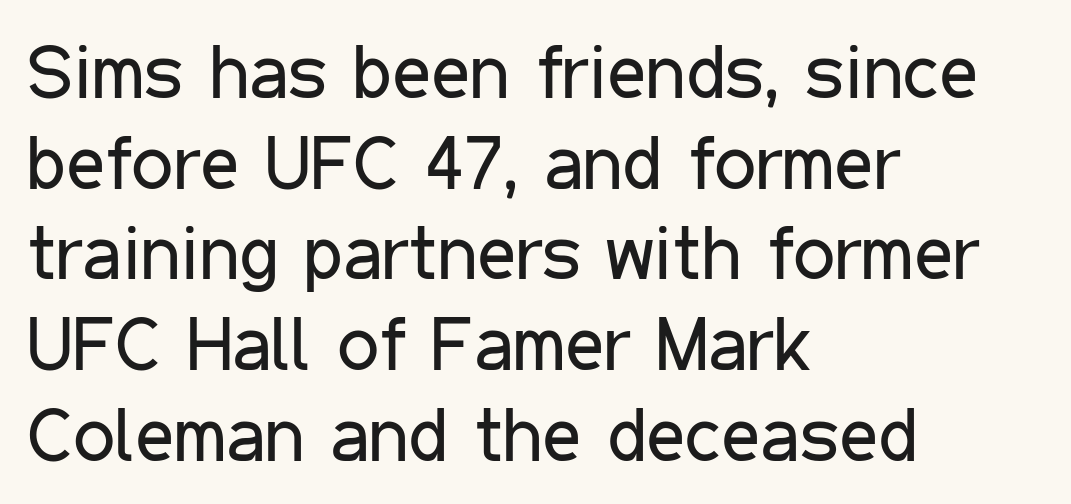
{"serif": "no", "italic": "no", "bold": "no", "weight": "regular", "width": "condensed", "stroke_contrast": "low", "x_height": "medium", "monospaced": "no", "underline": "no", "align": "left", "line_spacing_ratio": 1.21, "letter_spacing": "normal", "letter_spacing_em": 0.0, "glyph_px": 75}
